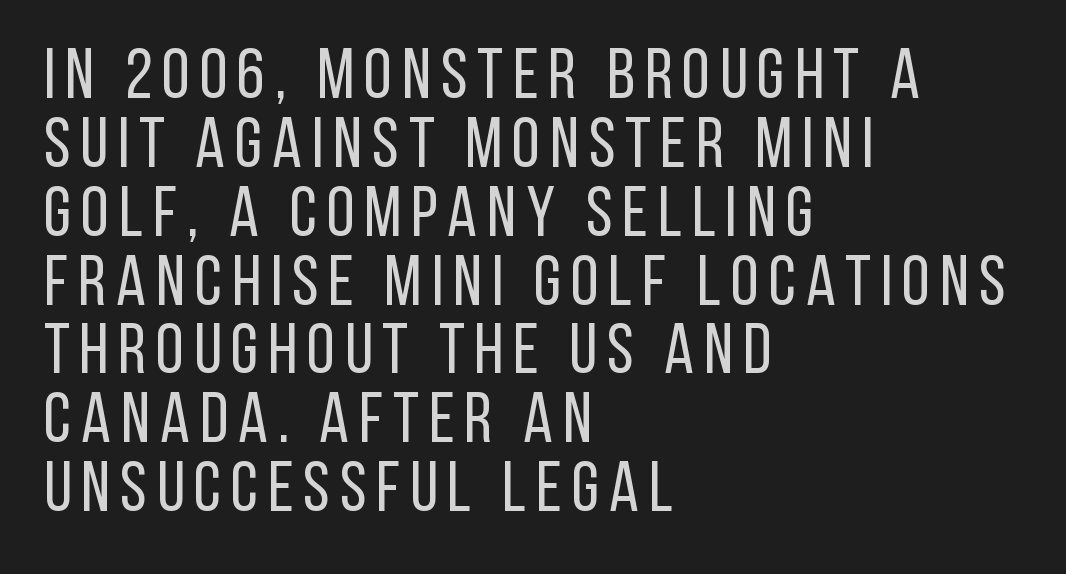
The image shows 71 px regular-weight, condensed sans-serif type, upright; set left-aligned, tight line spacing (0.97x), not underlined; low stroke contrast and a large x-height.
